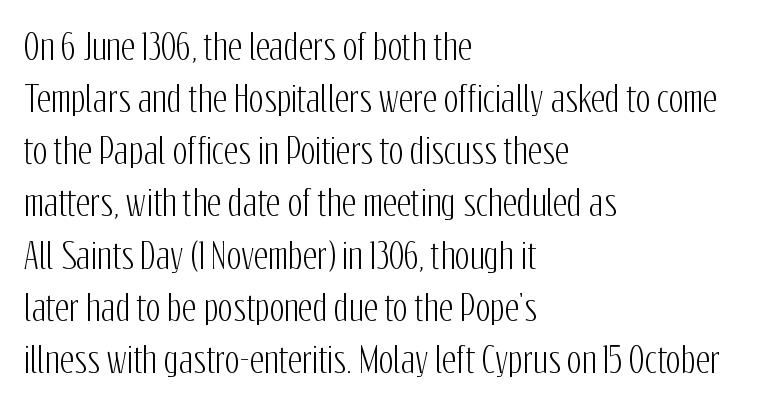
Classification — sans serif. These lines are rendered in a variable-pitch font. Leftover space on each line is placed entirely after the last word. The glyphs are unaccompanied by any horizontal stroke below them.
